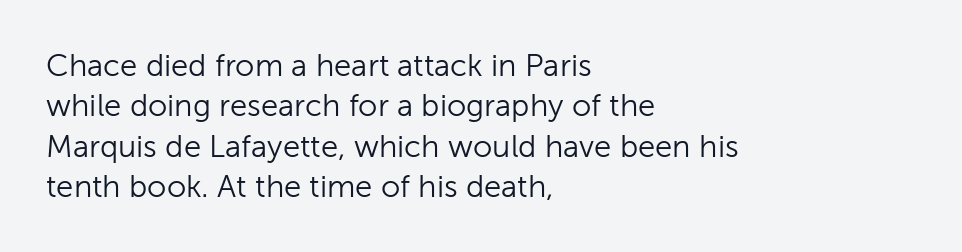
Here the designer chose a conventional face with non-uniform glyph widths. Notice how the stems are strictly vertical — no italics here. Heaviness? Minimal to ordinary, like unemphasized prose. Typeset ragged right — the left edge is the straight one. Note: no serifs on the glyphs.
